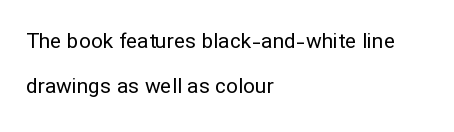
Q: Is the text bold? A: No.
Q: Is the text italic (slanted)? A: No, it is upright.
Q: Is the text underlined? A: No.
Q: How is the paragraph aligned? A: Left-aligned.
Q: Is the spacing between letters normal or unusually wide? A: Normal.
Q: Is the spacing between lines tight, normal or loose? A: Loose.
